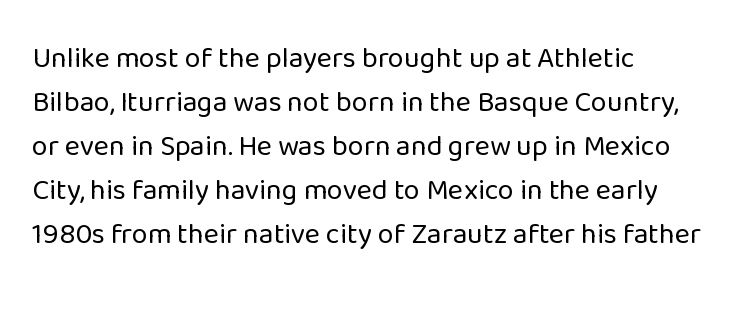
Q: Is the text bold? A: No.
Q: Is the text italic (slanted)? A: No, it is upright.
Q: Is the typeface a serif or a sans-serif typeface? A: Sans-serif.
Q: Is the text underlined? A: No.
Q: How is the paragraph aligned? A: Left-aligned.
Q: Is the spacing between letters normal or unusually wide? A: Normal.
Q: Is the spacing between lines tight, normal or loose? A: Normal.
Q: Width (condensed, normal, or wide)? A: Normal.
Q: Stroke contrast? A: Low.
Q: x-height? A: Medium.
Q: Monospaced? A: No.
